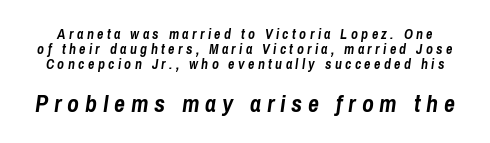
Q: Is the text bold? A: Yes.
Q: Is the text italic (slanted)? A: Yes, it leans right by about 8 degrees.
Q: Is the text underlined? A: No.
Q: Is the spacing between letters normal or unusually wide? A: Unusually wide.
Q: Is the spacing between lines tight, normal or loose? A: Tight.
Q: Which block of text is set in a larger size, the first (top) or the second (bottom)? A: The second (bottom) one.
